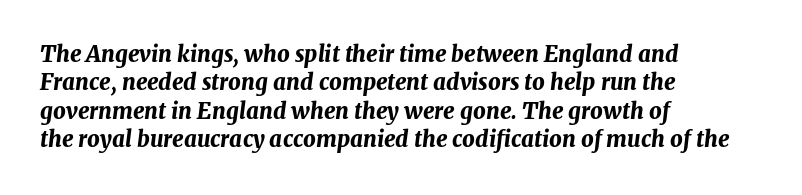
Is the type bold? Yes — the strokes are clearly thick and heavy. This sample is left-justified, so line endings fall wherever the words run out. The letters sit at their default tracking, neither squeezed nor spread. Regarding leading, the lines here are spaced in the standard way.
